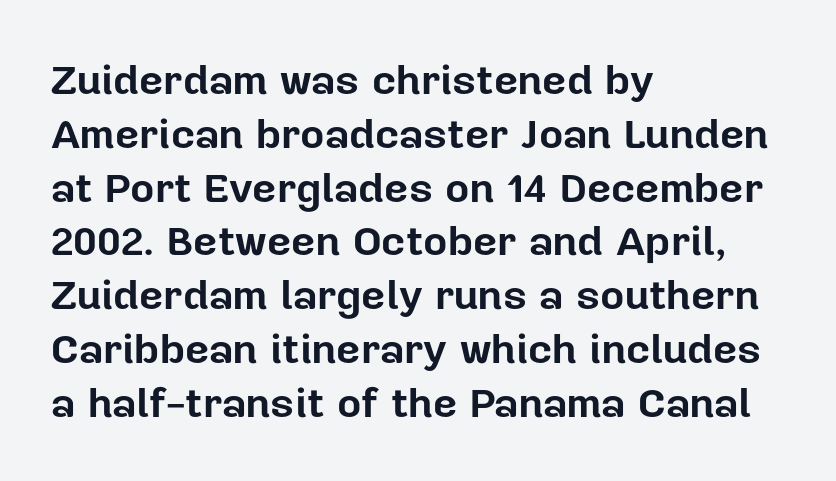
Here the glyphs are tracked normally, forming tight word shapes. The face used here is a sans, in the tradition of grotesques and geometrics. Proportional: the letters do not fall into vertical columns. This rendering uses left alignment, leaving the right contour irregular.
